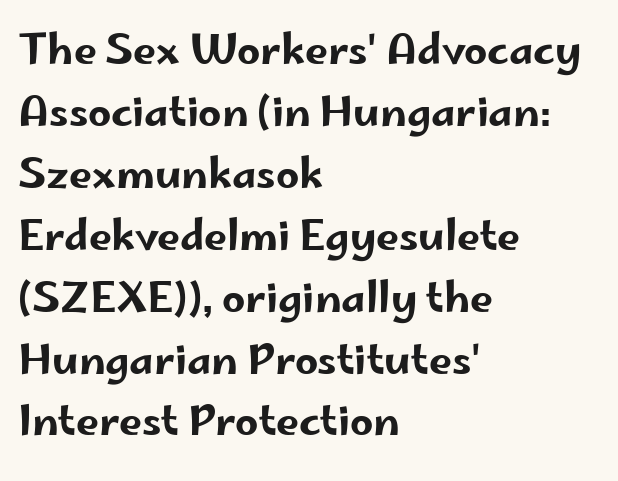
Q: Is the text italic (slanted)? A: No, it is upright.
Q: Is the typeface a serif or a sans-serif typeface? A: Sans-serif.
Q: Is the text underlined? A: No.
Q: How is the paragraph aligned? A: Left-aligned.
Q: Is the spacing between letters normal or unusually wide? A: Normal.
Q: Is the spacing between lines tight, normal or loose? A: Normal.
Q: Width (condensed, normal, or wide)? A: Wide.
Q: Stroke contrast? A: Low.
Q: x-height? A: Small.
Q: Monospaced? A: No.
